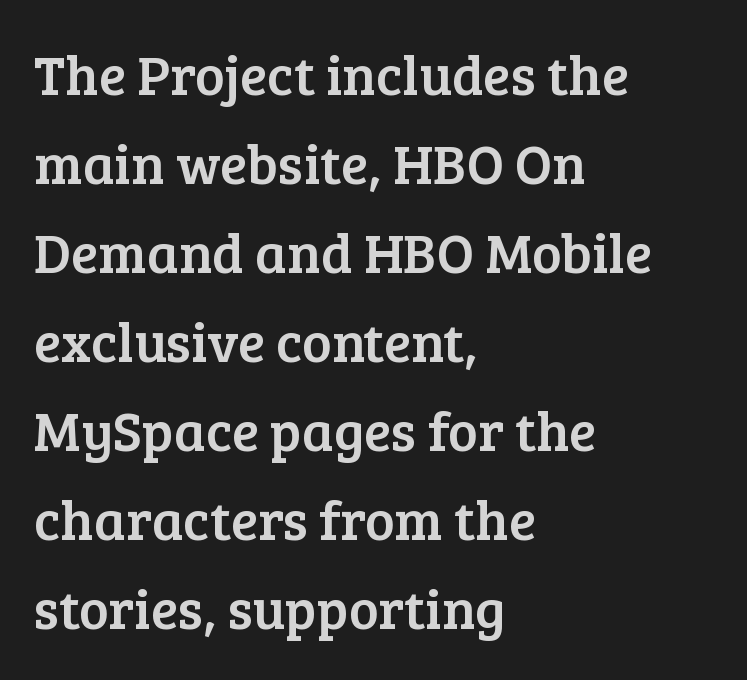
{"serif": "yes", "italic": "no", "width": "normal", "stroke_contrast": "low", "x_height": "medium", "monospaced": "no", "underline": "no", "align": "left", "line_spacing": "normal", "line_spacing_ratio": 1.59, "letter_spacing": "normal", "letter_spacing_em": 0.0, "glyph_px": 56}
